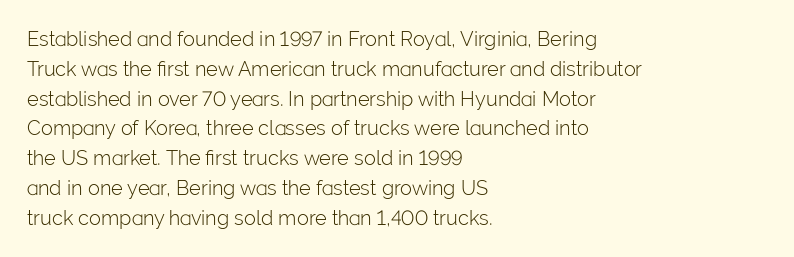
The image shows 20 px text type, upright; set left-aligned, normal line spacing (1.49x), normal letter spacing, not underlined.
